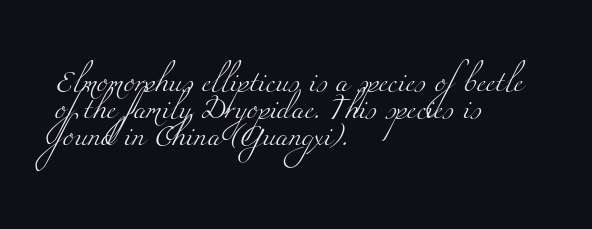
{"bold": "no", "underline": "no", "align": "left", "line_spacing": "normal", "line_spacing_ratio": 1.28, "letter_spacing": "normal", "letter_spacing_em": 0.0, "glyph_px": 21}
